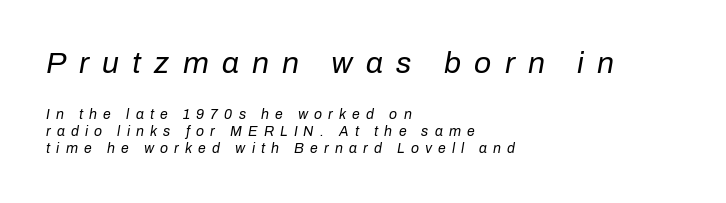
Line beginnings align vertically; line endings do not. The face used here is proportionally spaced, like ordinary book or web type. A light-to-regular cut is what we see here. The axis of the letterforms is tilted away from vertical. The horizontal fit of the characters is loose and conspicuously gappy.
